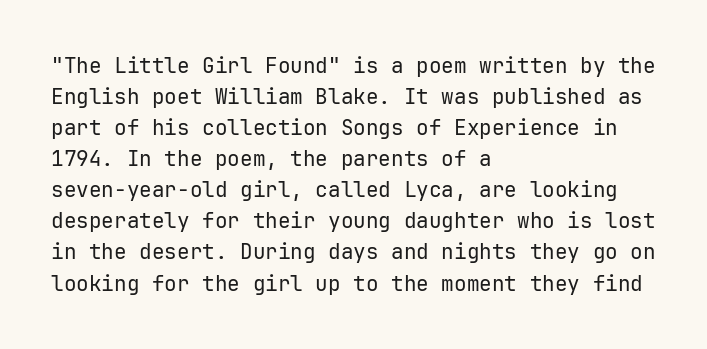
The image shows 21 px text type, upright; set left-aligned, normal line spacing (1.48x), normal letter spacing, not underlined.
